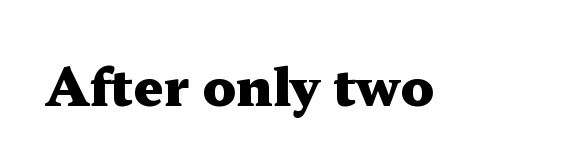
The face used here has the dense, thick strokes of a bold. Notice how the stems are strictly vertical — no italics here. Default kerning and tracking; the words read as compact shapes. The face used here is seriffed, in the tradition of book romans. Note the varied advance widths — an 'i' is clearly narrower than an 'm'.
